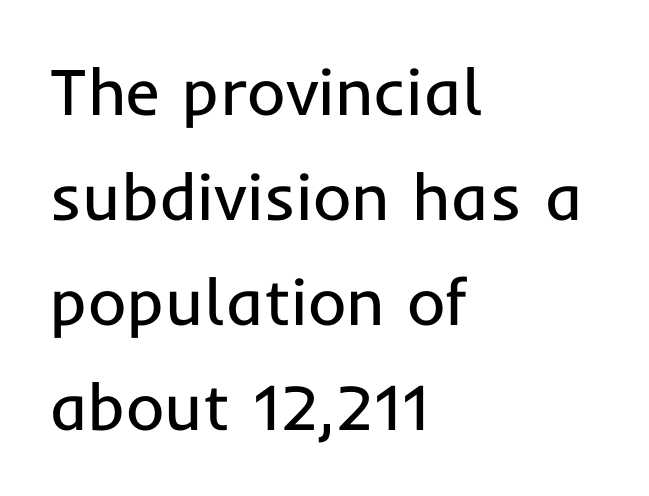
The gaps between neighbouring characters are ordinary and unremarkable. The strokes carry an ordinary text weight at most. Do the characters align in a grid? No, the font is proportional. Look at the bottom of the vertical strokes: they stop flat, with no serifs. Is there any slant? The stems are plumb.
